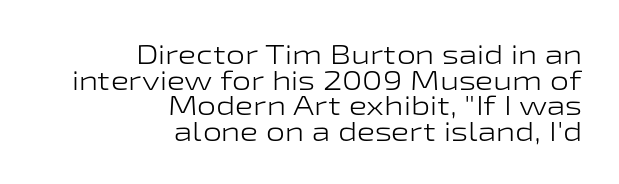
In terms of leading, this rendering errs on the cramped side. This sample uses an upright cut, with every glyph sitting square on the baseline. Rule under the text: the space is simply empty. Is the letter spacing exaggerated? No — it looks like the ordinary default.
